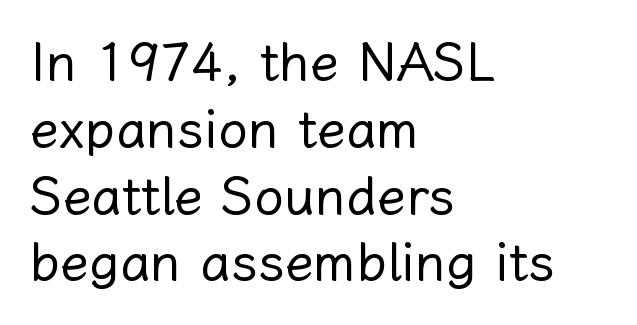
{"italic": "no", "bold": "no", "weight": "regular", "width": "normal", "stroke_contrast": "low", "x_height": "medium", "monospaced": "no", "underline": "no", "align": "left", "line_spacing": "normal", "line_spacing_ratio": 1.26, "letter_spacing": "normal", "letter_spacing_em": 0.0, "glyph_px": 53}
